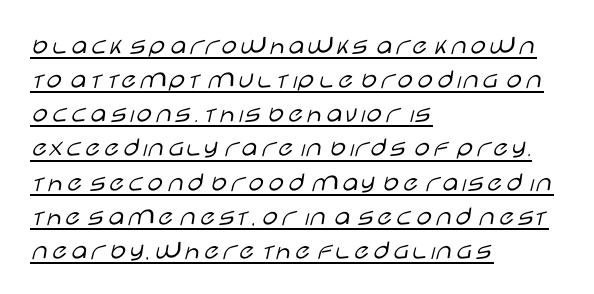
The image shows 28 px light, wide sans-serif type; set left-aligned, line spacing 1.22x, normal letter spacing, underlined; low stroke contrast and a large x-height.
